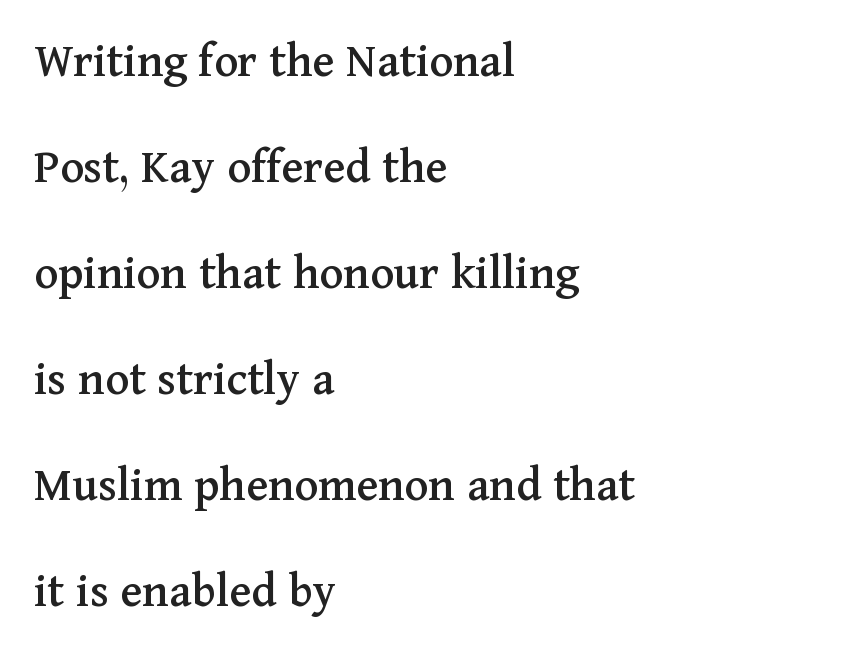
Q: Is the text italic (slanted)? A: No, it is upright.
Q: Is the typeface a serif or a sans-serif typeface? A: Serif.
Q: Is the text underlined? A: No.
Q: How is the paragraph aligned? A: Left-aligned.
Q: Is the spacing between letters normal or unusually wide? A: Normal.
Q: Is the spacing between lines tight, normal or loose? A: Loose.
Q: Width (condensed, normal, or wide)? A: Normal.
Q: Stroke contrast? A: Medium.
Q: x-height? A: Medium.
Q: Monospaced? A: No.
